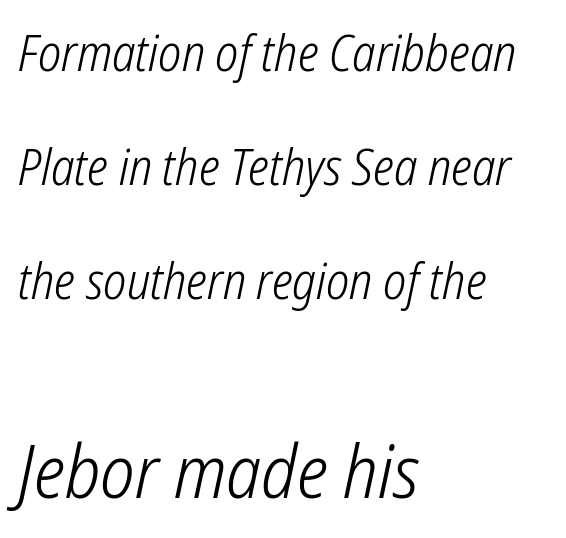
Words appear dense and cohesive because spacing is normal. The glyphs in this specimen are sans serif. In CSS terms this would be text-align: left. Each letter keeps its own natural width here, so spacing adapts to shape.
